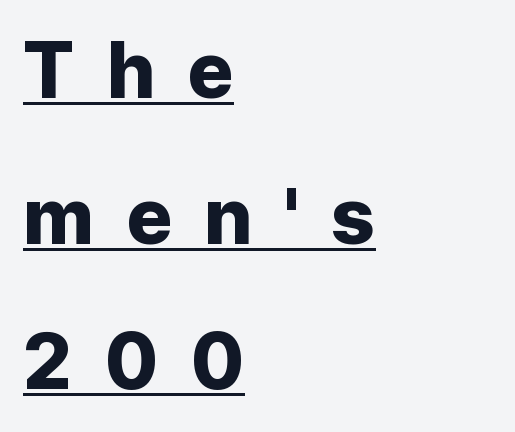
The image shows 77 px sans-serif type, upright; set left-aligned, line spacing 1.89x, unusually wide letter spacing (+0.41 em), underlined; low stroke contrast and a medium x-height.
